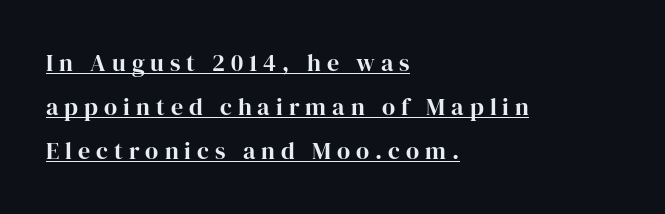
Ordinary non-slanted type is in use. Casual observation: everything's shoved over to the left. The lettering is marked with a stroke running underneath it. The tracking reads as deliberately expanded to a designer's eye.
